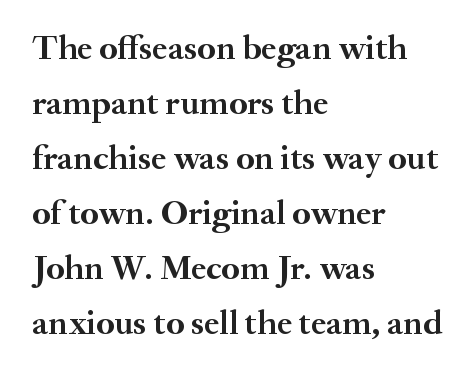
Q: Is the text bold? A: Yes.
Q: Is the text italic (slanted)? A: No, it is upright.
Q: Is the typeface a serif or a sans-serif typeface? A: Serif.
Q: Is the text underlined? A: No.
Q: How is the paragraph aligned? A: Left-aligned.
Q: Is the spacing between letters normal or unusually wide? A: Normal.
Q: Is the spacing between lines tight, normal or loose? A: Normal.
Q: Width (condensed, normal, or wide)? A: Normal.
Q: Stroke contrast? A: Medium.
Q: x-height? A: Small.
Q: Monospaced? A: No.
